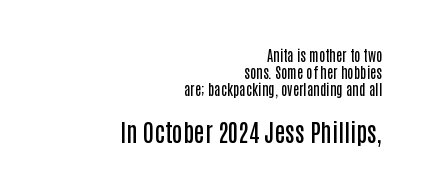
The image shows 24 px text type, upright; set right-aligned, line spacing 1.22x, normal letter spacing, not underlined; the second (bottom) block is 1.71x larger.
